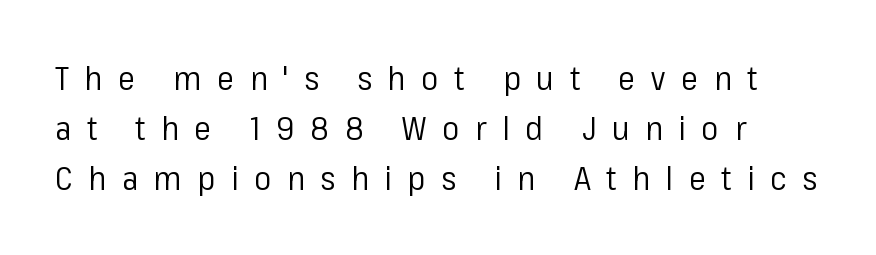
The image shows 32 px regular-weight sans-serif type, upright; set normal line spacing (1.56x), unusually wide letter spacing (+0.49 em), not underlined; low stroke contrast and a medium x-height.
